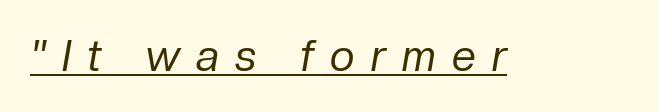
The image shows 43 px regular-weight type, italic (leaning right); set unusually wide letter spacing (+0.38 em), underlined; low stroke contrast and a medium x-height.
